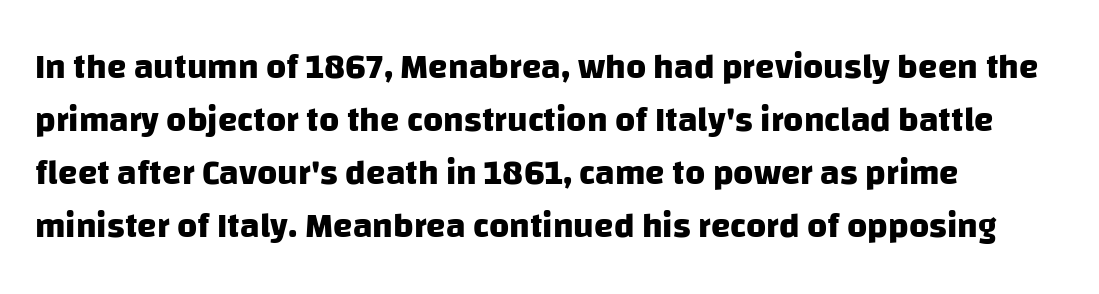
The image shows 35 px heavy sans-serif type; set left-aligned, normal line spacing (1.51x), normal letter spacing, not underlined; low stroke contrast and a large x-height.
